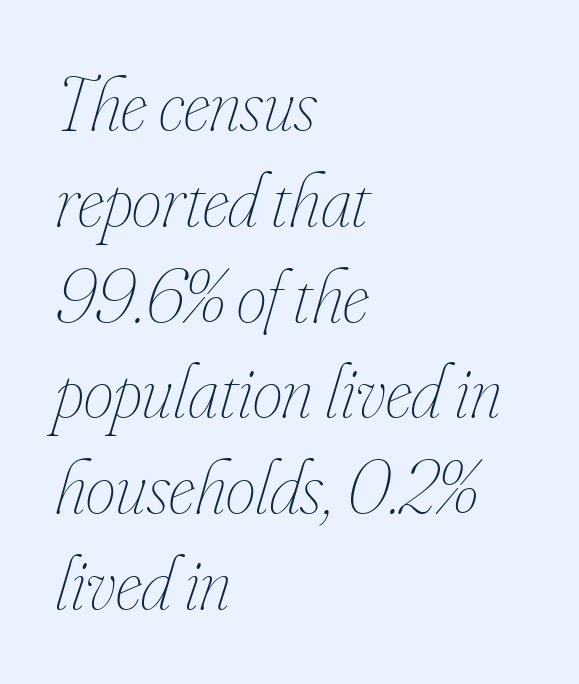
The image shows 76 px thin, condensed type, italic (leaning right); set left-aligned, normal line spacing (1.26x), normal letter spacing, not underlined; low stroke contrast and a small x-height.
